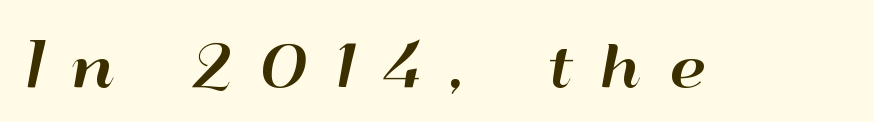
A typesetter would call this proportional, since set widths differ per character. Each row of text sits above clean, open space. Here the glyphs are tracked loosely, breaking word shapes into spaced letters. In terms of letterform style, serifs are entirely absent.
